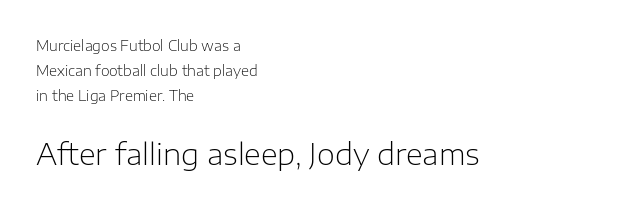
The image shows 29 px light sans-serif type, upright; set left-aligned, line spacing 1.8x, normal letter spacing, not underlined; the second (bottom) block is 2.07x larger; low stroke contrast and a medium x-height.
